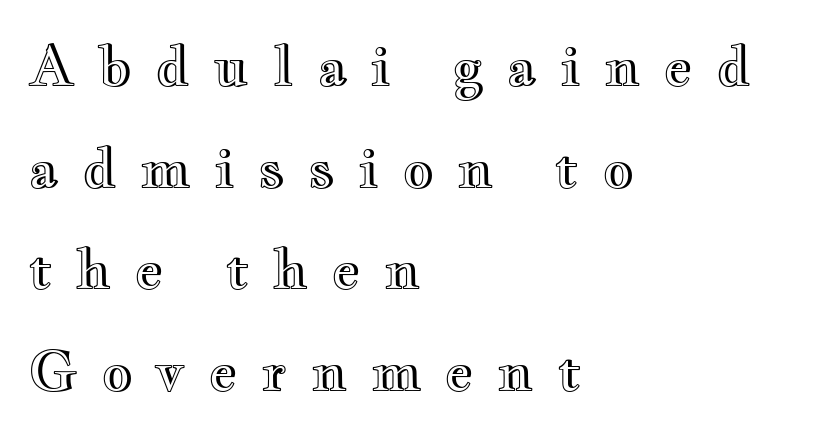
Note the varied advance widths — an 'i' is clearly narrower than an 'm'. No word sits above an underline. You could only call the tracking loose — the letters float apart. A roman cut, with each character standing at attention.
